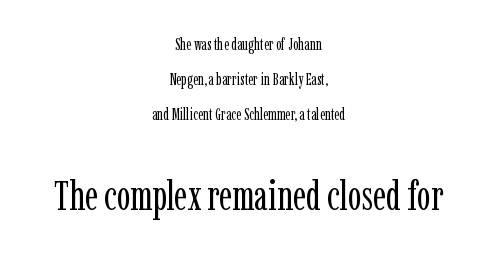
The image shows 41 px regular-weight, condensed serif type, upright; set centered, loose line spacing (2.18x), normal letter spacing, not underlined; the second (bottom) block is 2.56x larger; low stroke contrast and a medium x-height.
